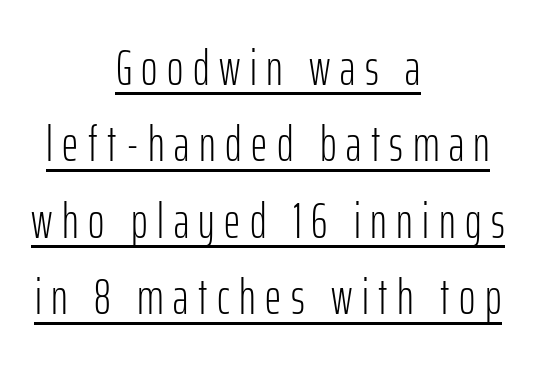
{"serif": "no", "italic": "no", "bold": "no", "weight": "light", "width": "condensed", "stroke_contrast": "low", "x_height": "medium", "monospaced": "no", "underline": "yes", "align": "center", "line_spacing": "normal", "line_spacing_ratio": 1.53, "glyph_px": 50}
